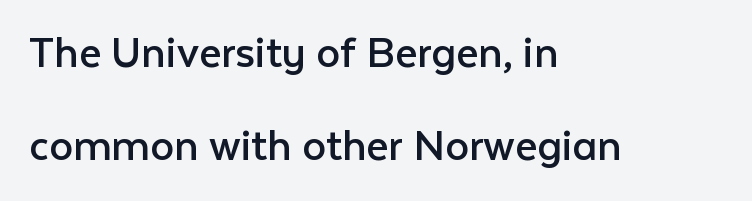
Q: Is the text bold? A: No.
Q: Is the text italic (slanted)? A: No, it is upright.
Q: Is the typeface a serif or a sans-serif typeface? A: Sans-serif.
Q: Is the text underlined? A: No.
Q: How is the paragraph aligned? A: Left-aligned.
Q: Is the spacing between letters normal or unusually wide? A: Normal.
Q: Is the spacing between lines tight, normal or loose? A: Loose.
Q: Width (condensed, normal, or wide)? A: Normal.
Q: Stroke contrast? A: Low.
Q: x-height? A: Medium.
Q: Monospaced? A: No.
